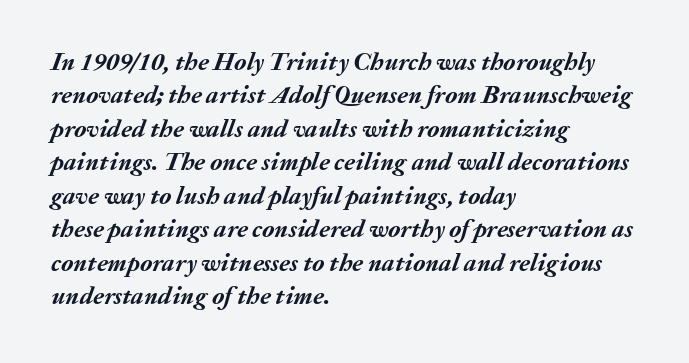
The image shows 25 px bold type, italic (leaning right); set left-aligned, normal line spacing (1.34x), normal letter spacing, not underlined.
